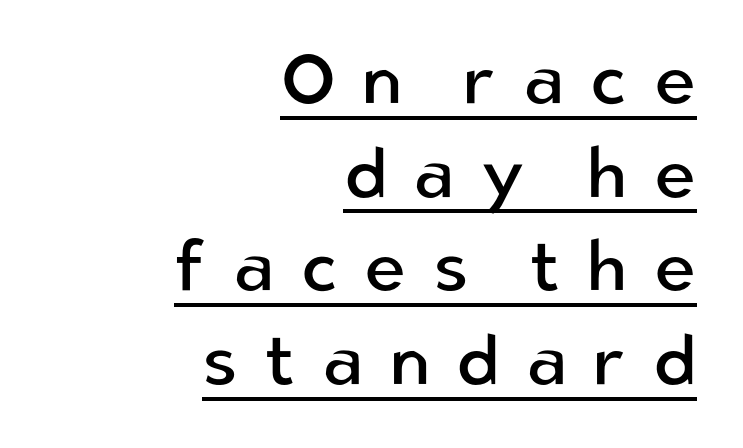
The image shows 71 px regular-weight sans-serif type, upright; set right-aligned, normal line spacing (1.32x), unusually wide letter spacing (+0.37 em), underlined; low stroke contrast and a medium x-height.
